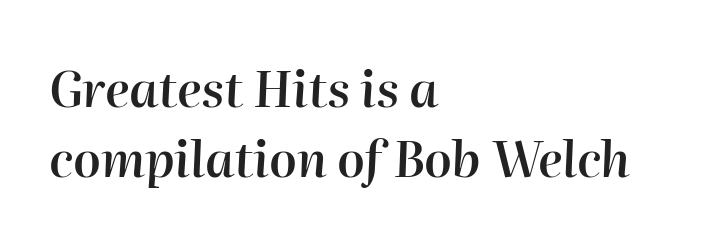
You can tell it's italic because the verticals aren't actually vertical. You could call the tracking neutral — neither tight nor loose. Interline gaps are of average width in this sample. This sample has the flowing, uneven cadence of proportional lettering.
